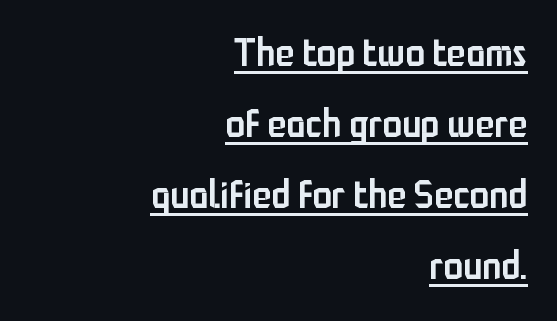
Is this a sans? Yes — the strokes have no serifs. The typesetting leans somewhat heavy: a semibold. A typesetter would call this proportional, since set widths differ per character. How are the letters spaced? Ordinarily, with no added tracking.
